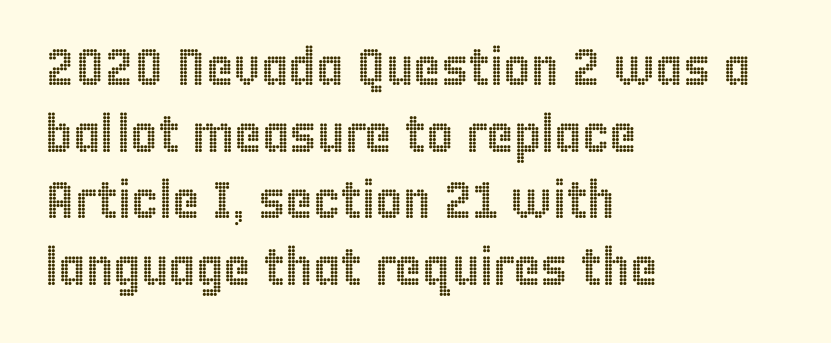
The image shows 52 px condensed type, upright; set left-aligned, normal line spacing (1.28x), normal letter spacing, not underlined; a large x-height.
